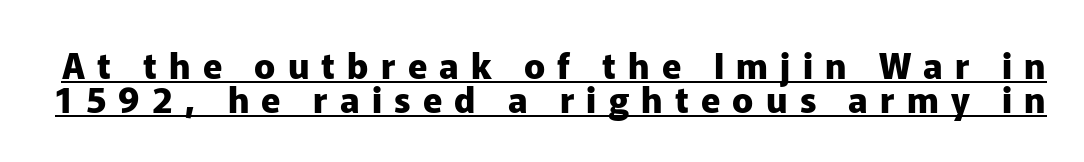
Upright lettering throughout. Typesetter's note: full bold, strokes at maximum text heaviness. The letters advance in unequal steps, a hallmark of proportional type. Each word looks stretched out because of the extra space between its letters.
